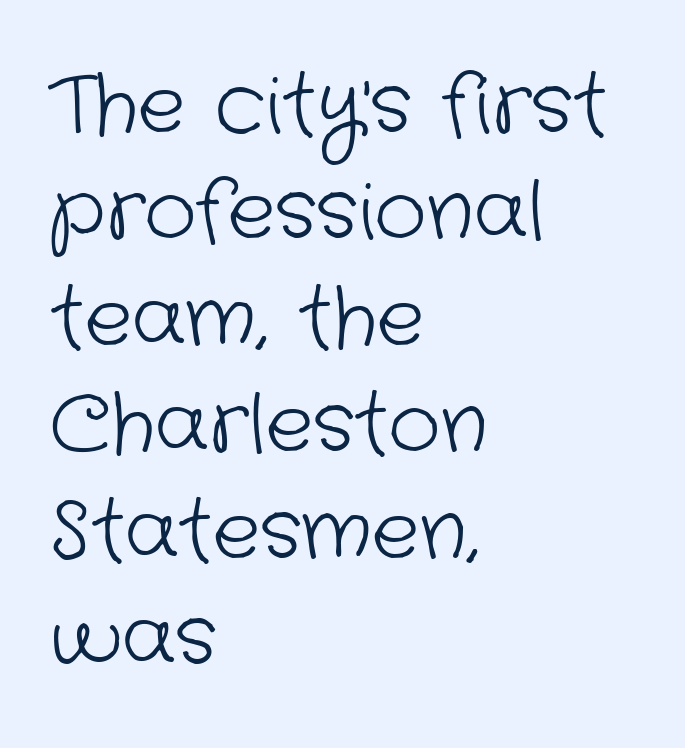
The zone under the glyphs is completely vacant. Nothing sits at the stroke ends, so this counts as sans-serif. Caption: standard tracking, unaltered. Vertically, the passage feels balanced, rows spaced as you'd expect. Summary of weight: not heavy and not bold. If you drew a ruler down the left edge, every line would touch it.
